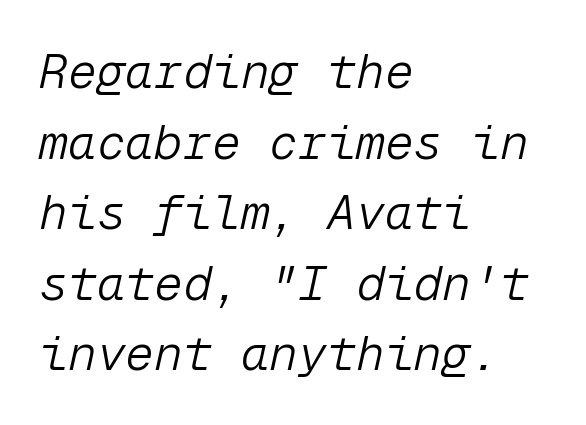
{"italic": "yes", "lean": "right", "slant_degrees": 12, "bold": "no", "weight": "light", "width": "normal", "stroke_contrast": "low", "x_height": "medium", "monospaced": "yes", "underline": "no", "align": "left", "line_spacing": "normal", "line_spacing_ratio": 1.47, "letter_spacing": "normal", "letter_spacing_em": 0.0, "glyph_px": 48}
